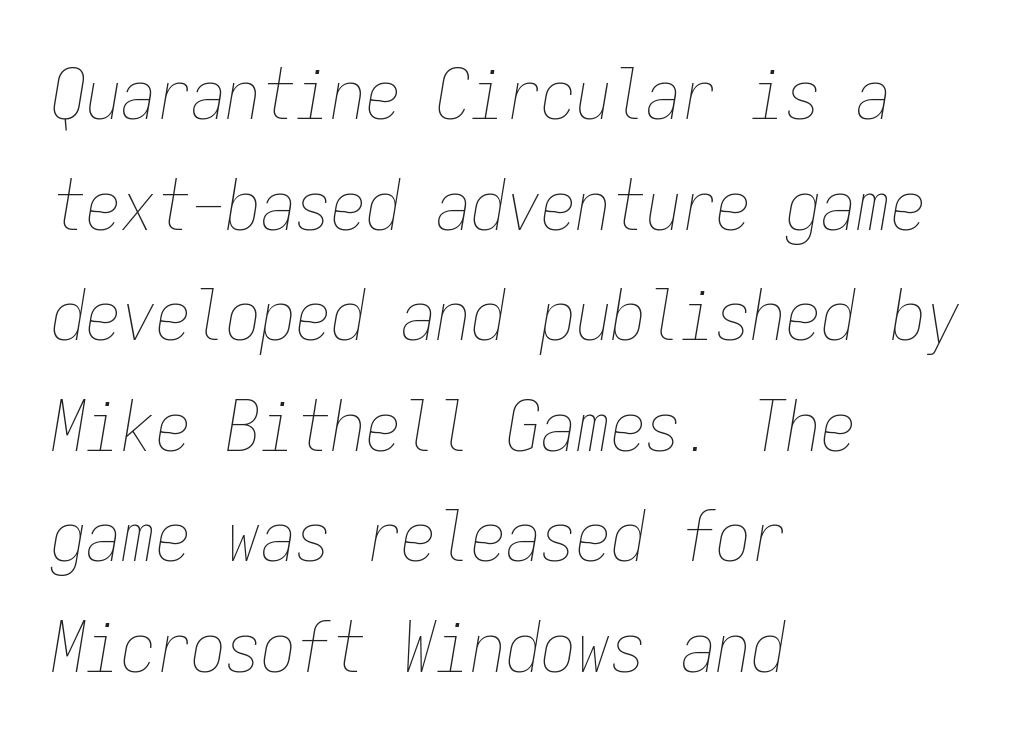
{"italic": "yes", "lean": "right", "slant_degrees": 9, "bold": "no", "weight": "thin", "width": "condensed", "stroke_contrast": "low", "x_height": "medium", "monospaced": "yes", "underline": "no", "align": "left", "line_spacing": "normal", "line_spacing_ratio": 1.58, "letter_spacing": "normal", "letter_spacing_em": 0.0, "glyph_px": 70}
